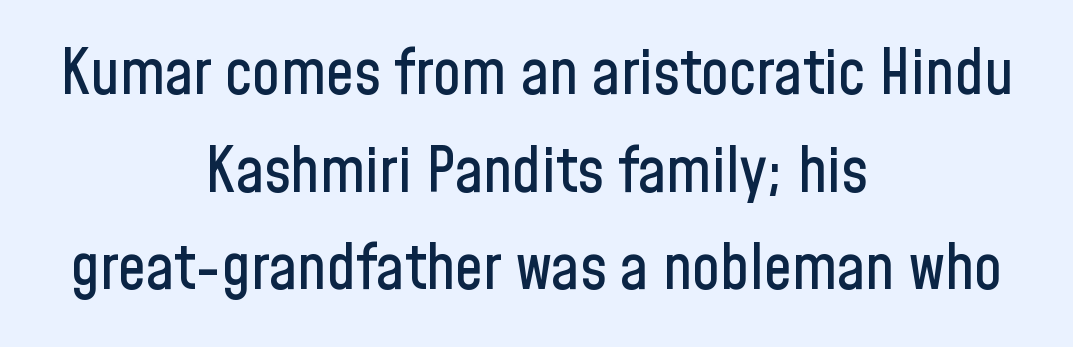
The image shows 63 px condensed sans-serif type, upright; set centered, normal line spacing (1.55x), normal letter spacing, not underlined; low stroke contrast and a medium x-height.
